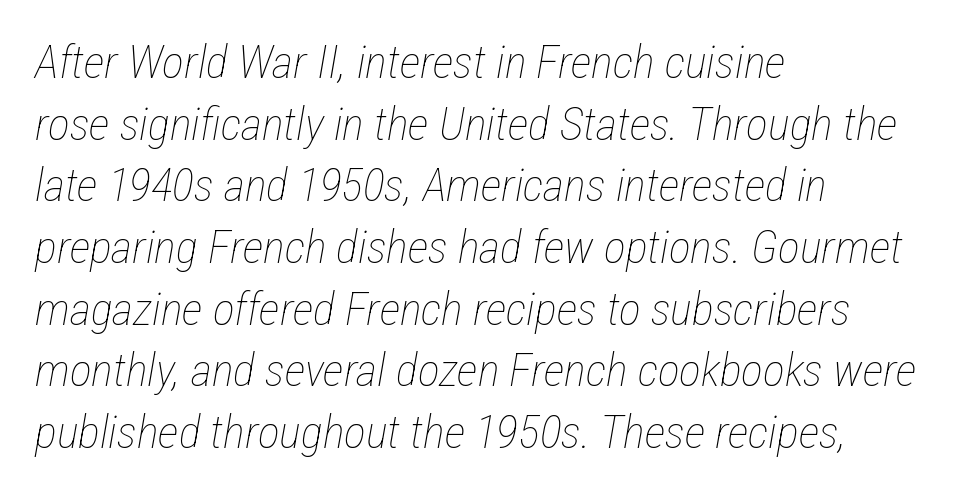
The image shows 46 px thin, condensed type, italic (leaning right); set left-aligned, normal line spacing (1.34x), normal letter spacing, not underlined; low stroke contrast and a medium x-height.
